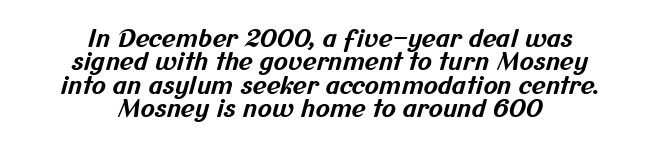
Q: Is the text bold? A: Yes.
Q: Is the text underlined? A: No.
Q: How is the paragraph aligned? A: Centered.
Q: Is the spacing between letters normal or unusually wide? A: Normal.
Q: Is the spacing between lines tight, normal or loose? A: Tight.
